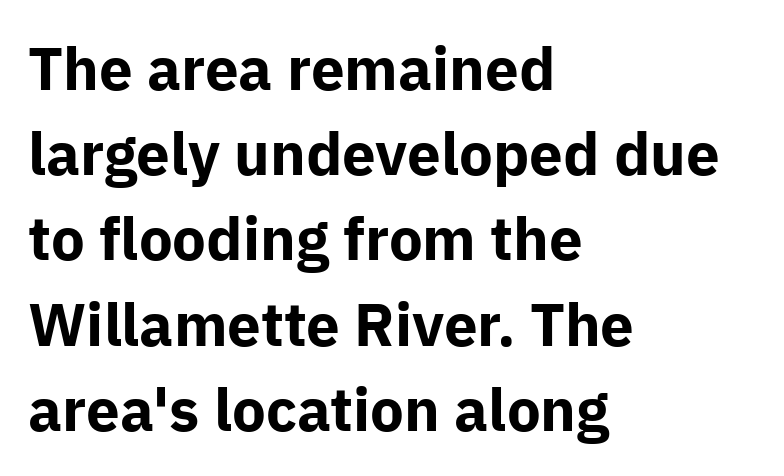
Q: Is the text bold? A: Yes.
Q: Is the text italic (slanted)? A: No, it is upright.
Q: Is the typeface a serif or a sans-serif typeface? A: Sans-serif.
Q: Is the text underlined? A: No.
Q: How is the paragraph aligned? A: Left-aligned.
Q: Is the spacing between letters normal or unusually wide? A: Normal.
Q: Is the spacing between lines tight, normal or loose? A: Normal.
Q: Width (condensed, normal, or wide)? A: Normal.
Q: Stroke contrast? A: Low.
Q: x-height? A: Medium.
Q: Monospaced? A: No.
